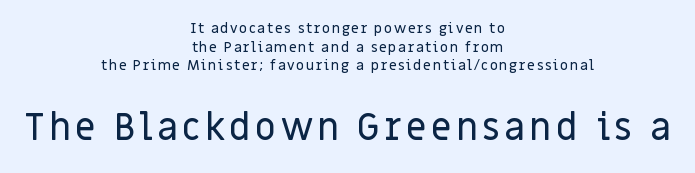
Q: Is the text italic (slanted)? A: No, it is upright.
Q: Is the typeface a serif or a sans-serif typeface? A: Sans-serif.
Q: Is the text underlined? A: No.
Q: How is the paragraph aligned? A: Centered.
Q: Is the spacing between lines tight, normal or loose? A: Normal.
Q: Which block of text is set in a larger size, the first (top) or the second (bottom)? A: The second (bottom) one.
Q: Width (condensed, normal, or wide)? A: Normal.
Q: Stroke contrast? A: Low.
Q: x-height? A: Large.
Q: Monospaced? A: No.
